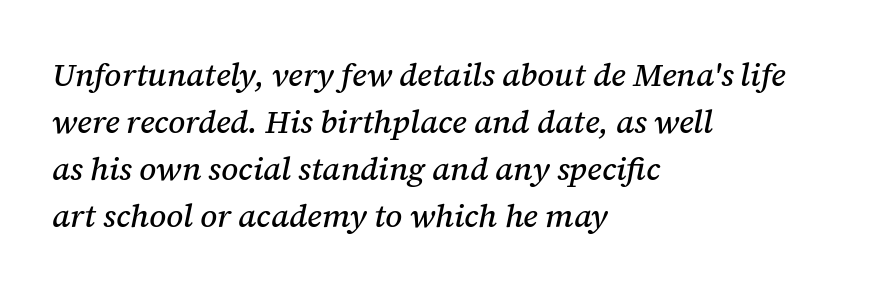
Q: Is the text italic (slanted)? A: Yes, it leans right by about 12 degrees.
Q: Is the typeface a serif or a sans-serif typeface? A: Serif.
Q: Is the text underlined? A: No.
Q: How is the paragraph aligned? A: Left-aligned.
Q: Is the spacing between letters normal or unusually wide? A: Normal.
Q: Is the spacing between lines tight, normal or loose? A: Normal.
Q: Width (condensed, normal, or wide)? A: Normal.
Q: Stroke contrast? A: Medium.
Q: x-height? A: Medium.
Q: Monospaced? A: No.
